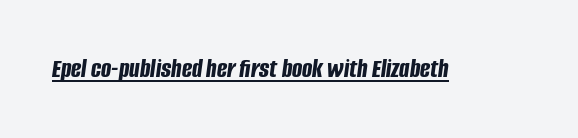
{"italic": "yes", "lean": "right", "slant_degrees": 8, "bold": "yes", "underline": "yes", "letter_spacing": "normal", "letter_spacing_em": 0.0, "glyph_px": 27}
